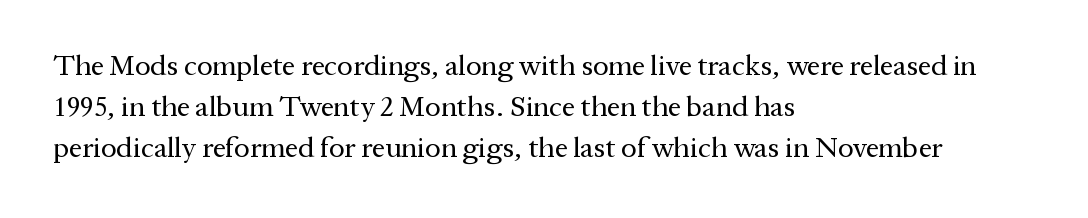
Q: Is the text bold? A: No.
Q: Is the text italic (slanted)? A: No, it is upright.
Q: Is the typeface a serif or a sans-serif typeface? A: Serif.
Q: Is the text underlined? A: No.
Q: How is the paragraph aligned? A: Left-aligned.
Q: Is the spacing between letters normal or unusually wide? A: Normal.
Q: Is the spacing between lines tight, normal or loose? A: Normal.
Q: Width (condensed, normal, or wide)? A: Normal.
Q: Stroke contrast? A: Medium.
Q: x-height? A: Medium.
Q: Monospaced? A: No.
